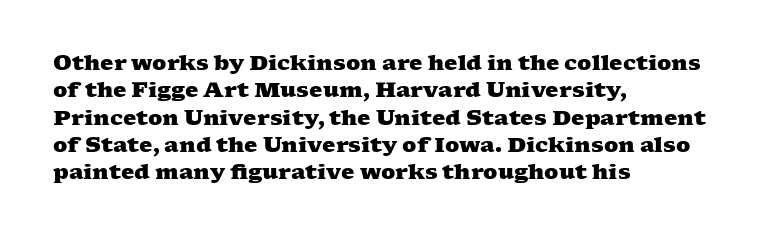
These lines sit exactly where default settings would place them. A typesetter would call this zero additional tracking. The typesetter chose a ragged-right arrangement here. How heavy is the stroke? Heavy — this is a bold.
